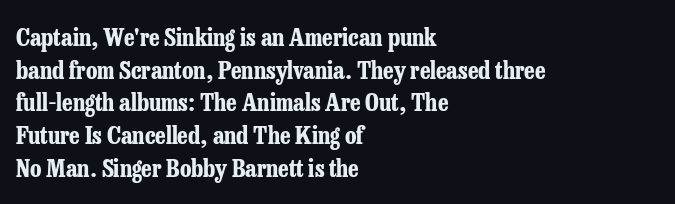
{"italic": "no", "bold": "yes", "underline": "no", "align": "left", "line_spacing": "normal", "line_spacing_ratio": 1.36, "letter_spacing": "normal", "letter_spacing_em": 0.0, "glyph_px": 24}
